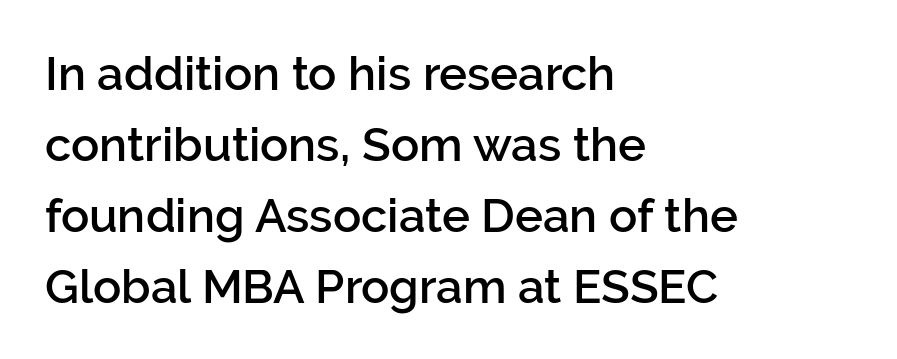
{"serif": "no", "italic": "no", "bold": "semi", "weight": "semibold", "width": "normal", "stroke_contrast": "low", "x_height": "medium", "monospaced": "no", "underline": "no", "align": "left", "line_spacing": "normal", "line_spacing_ratio": 1.51, "letter_spacing": "normal", "letter_spacing_em": 0.0, "glyph_px": 47}
